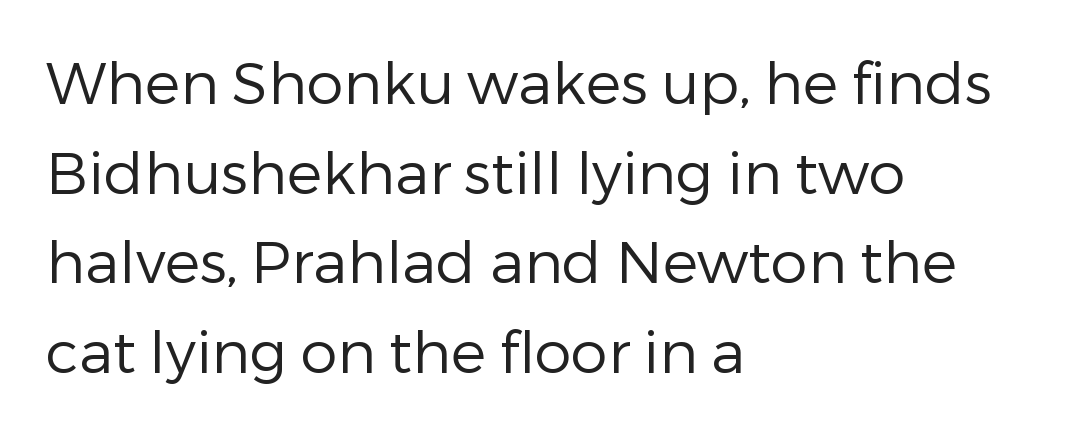
The image shows 59 px regular-weight sans-serif type, upright; set left-aligned, normal line spacing (1.52x), normal letter spacing, not underlined; low stroke contrast and a medium x-height.
